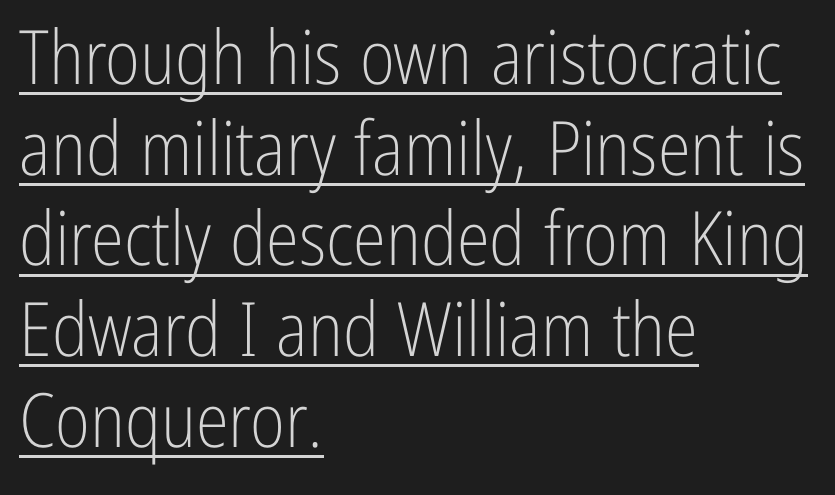
The typesetter chose a ragged-right arrangement here. The font sits on the lighter half of the weight spectrum, regular included. These lines keep a tight, regular rhythm from letter to letter. This sample carries an underscore along the baseline area. Stroke terminals: plain, sans-serif. The passage shown is typed in a proportional face where columns would drift.
